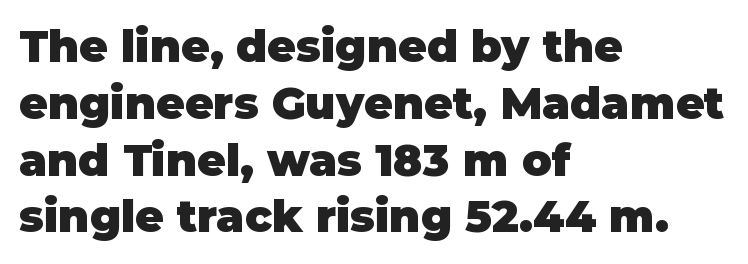
Q: Is the text bold? A: Yes.
Q: Is the text italic (slanted)? A: No, it is upright.
Q: Is the typeface a serif or a sans-serif typeface? A: Sans-serif.
Q: Is the text underlined? A: No.
Q: How is the paragraph aligned? A: Left-aligned.
Q: Is the spacing between letters normal or unusually wide? A: Normal.
Q: Is the spacing between lines tight, normal or loose? A: Normal.
Q: Width (condensed, normal, or wide)? A: Normal.
Q: Stroke contrast? A: Low.
Q: x-height? A: Large.
Q: Monospaced? A: No.
